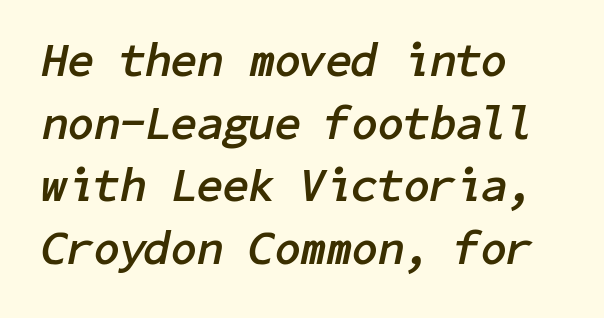
{"italic": "yes", "lean": "right", "slant_degrees": 11, "bold": "yes", "weight": "semibold", "width": "normal", "stroke_contrast": "low", "x_height": "medium", "underline": "no", "align": "left", "line_spacing": "normal", "line_spacing_ratio": 1.33, "letter_spacing": "normal", "letter_spacing_em": 0.0, "glyph_px": 47}
